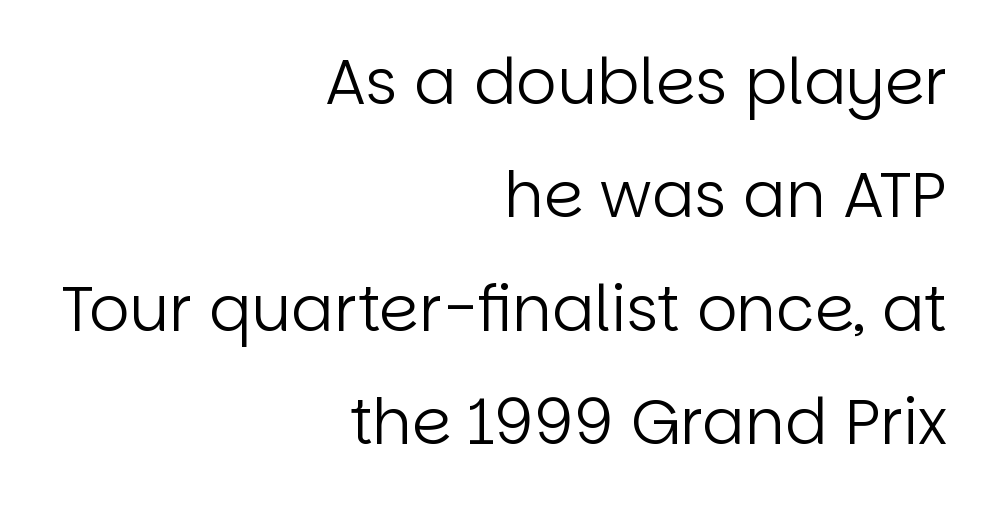
{"serif": "no", "italic": "no", "bold": "no", "weight": "regular", "width": "normal", "stroke_contrast": "low", "x_height": "large", "monospaced": "no", "underline": "no", "align": "right", "line_spacing_ratio": 1.8, "letter_spacing": "normal", "letter_spacing_em": 0.0, "glyph_px": 63}
